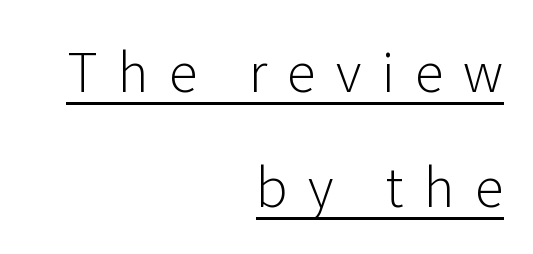
The image shows 53 px light sans-serif type, upright; set right-aligned, loose line spacing (2.17x), unusually wide letter spacing (+0.38 em), underlined; low stroke contrast and a medium x-height.
